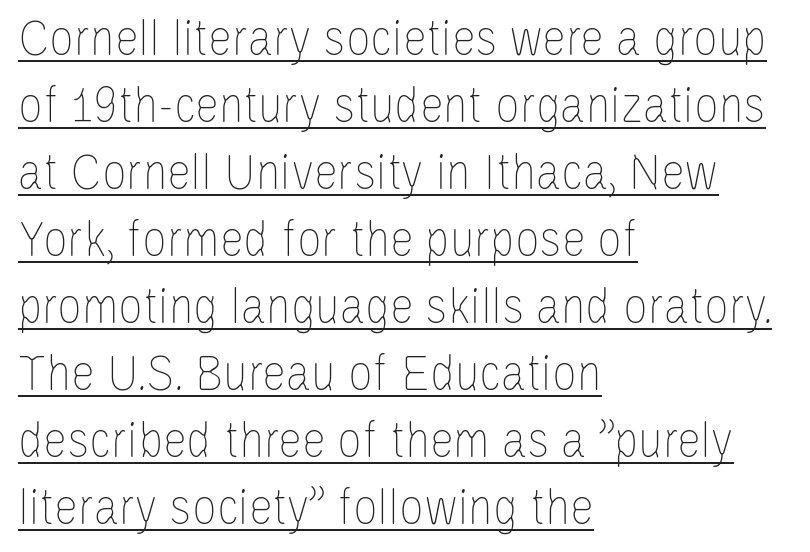
{"italic": "no", "bold": "no", "weight": "thin", "width": "condensed", "stroke_contrast": "low", "x_height": "large", "monospaced": "no", "underline": "yes", "align": "left", "line_spacing_ratio": 1.24, "letter_spacing": "normal", "letter_spacing_em": 0.0, "glyph_px": 54}
